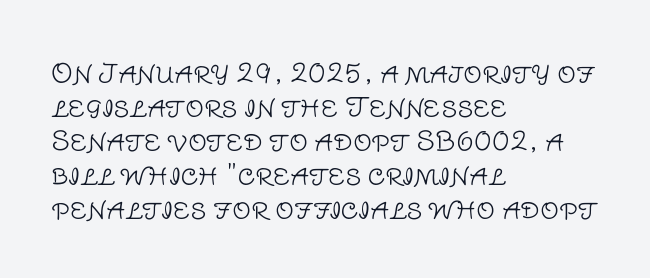
{"bold": "no", "underline": "no", "align": "left", "line_spacing": "normal", "line_spacing_ratio": 1.31, "letter_spacing": "normal", "letter_spacing_em": 0.0, "glyph_px": 26}
